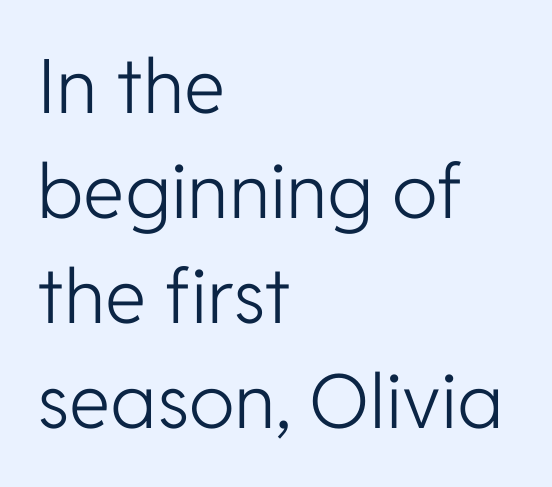
{"serif": "no", "italic": "no", "bold": "no", "weight": "light", "width": "normal", "stroke_contrast": "low", "x_height": "medium", "monospaced": "no", "underline": "no", "align": "left", "line_spacing": "normal", "line_spacing_ratio": 1.4, "letter_spacing": "normal", "letter_spacing_em": 0.0, "glyph_px": 75}
